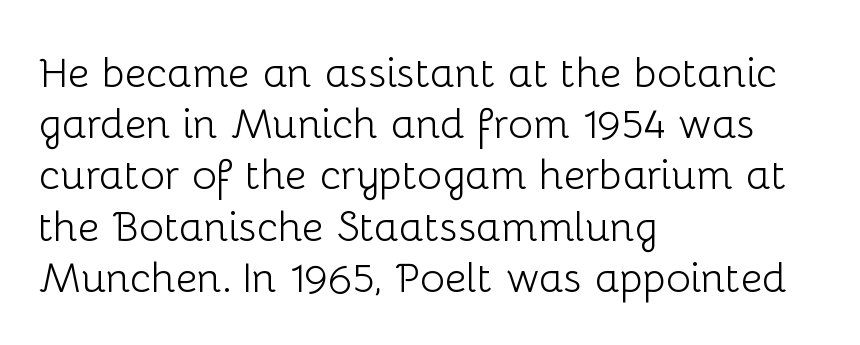
Rule under the text: the space is simply empty. This sample has the flowing, uneven cadence of proportional lettering. Teacher's note: observe the even left margin — that is flush-left alignment. Upright lettering throughout. What kind of face is this? One without serifs — a sans.
